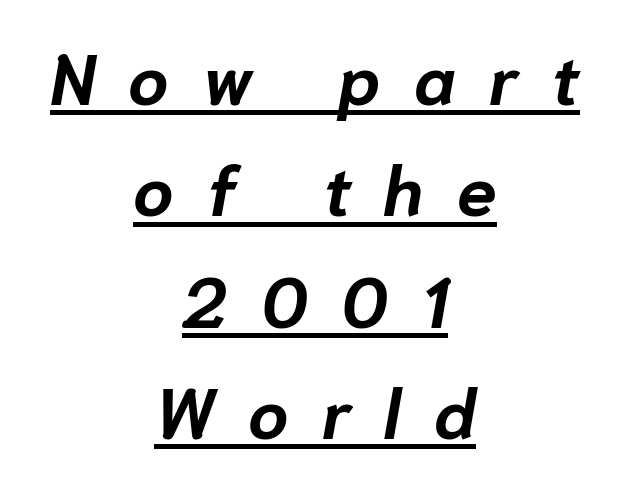
Q: Is the text bold? A: Yes.
Q: Is the text italic (slanted)? A: Yes, it leans right by about 10 degrees.
Q: Is the text underlined? A: Yes.
Q: How is the paragraph aligned? A: Centered.
Q: Is the spacing between letters normal or unusually wide? A: Unusually wide.
Q: Is the spacing between lines tight, normal or loose? A: Normal.
Q: Width (condensed, normal, or wide)? A: Normal.
Q: Stroke contrast? A: Low.
Q: x-height? A: Medium.
Q: Monospaced? A: No.
